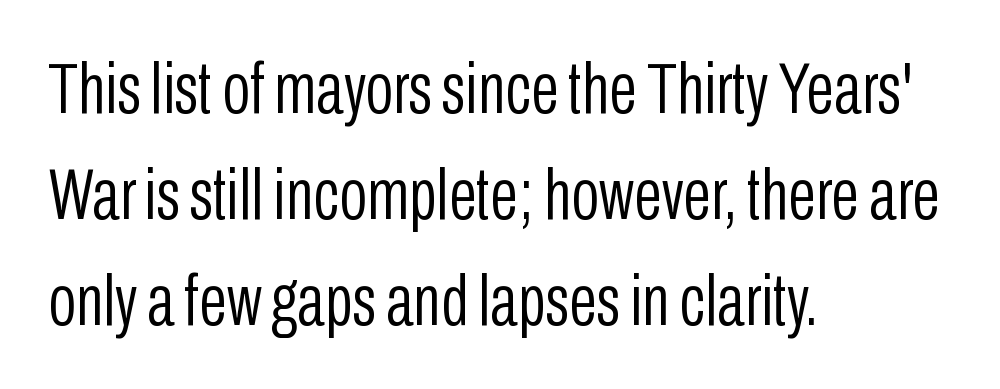
The image shows 73 px light, condensed sans-serif type, upright; set left-aligned, normal line spacing (1.45x), normal letter spacing, not underlined; low stroke contrast and a medium x-height.
